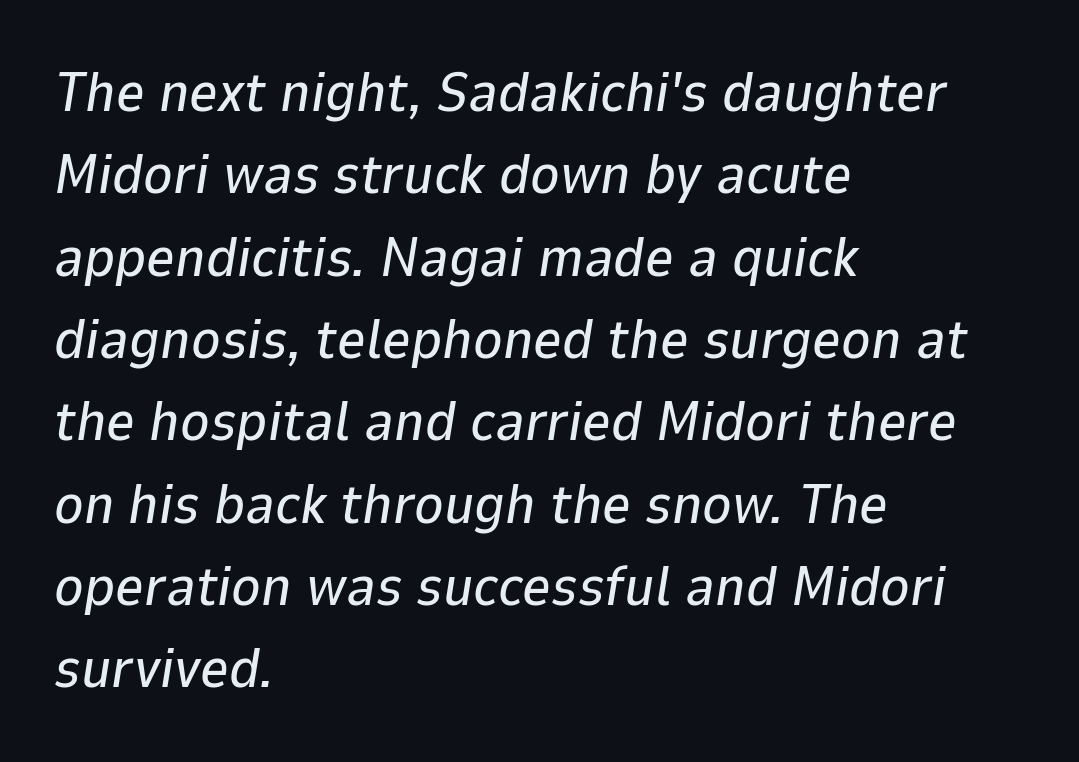
A clean baseline with only descenders dipping below it. Honestly, the row spacing looks completely unremarkable. The paragraph shown leans on its left margin. Observe the ordinary spacing: letters are neighbours, not strangers.
